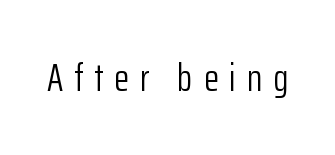
{"serif": "no", "italic": "no", "bold": "no", "weight": "light", "width": "condensed", "stroke_contrast": "low", "x_height": "medium", "monospaced": "no", "underline": "no", "letter_spacing": "wide", "letter_spacing_em": 0.28, "glyph_px": 39}
